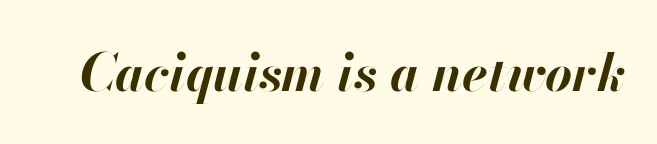
The image shows 52 px bold type, italic (leaning right); set normal letter spacing, not underlined; high stroke contrast and a small x-height.
